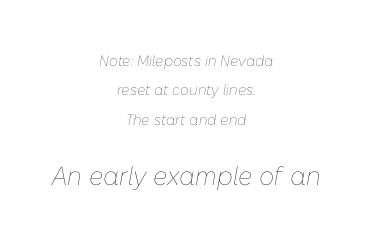
Q: Is the text bold? A: No.
Q: Is the text italic (slanted)? A: Yes, it leans right by about 10 degrees.
Q: Is the text underlined? A: No.
Q: How is the paragraph aligned? A: Centered.
Q: Is the spacing between letters normal or unusually wide? A: Normal.
Q: Is the spacing between lines tight, normal or loose? A: Loose.
Q: Which block of text is set in a larger size, the first (top) or the second (bottom)? A: The second (bottom) one.
